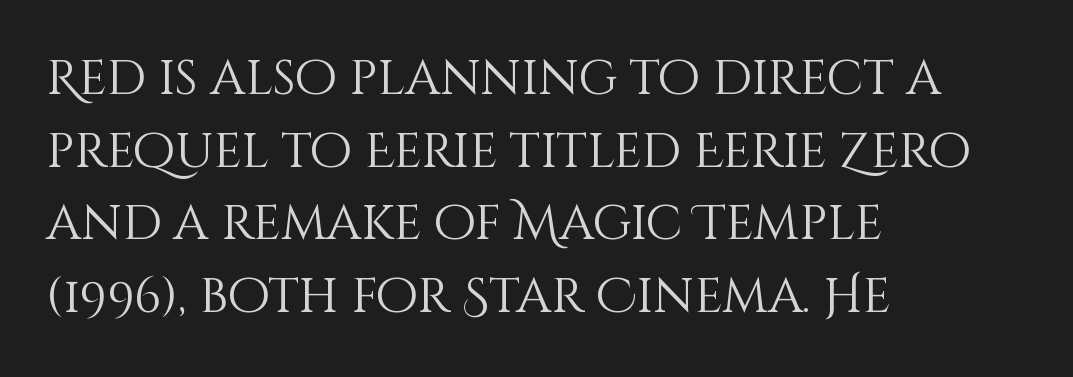
Q: Is the text bold? A: No.
Q: Is the text italic (slanted)? A: No, it is upright.
Q: Is the text underlined? A: No.
Q: How is the paragraph aligned? A: Left-aligned.
Q: Is the spacing between letters normal or unusually wide? A: Normal.
Q: Is the spacing between lines tight, normal or loose? A: Normal.
Q: Width (condensed, normal, or wide)? A: Normal.
Q: Stroke contrast? A: Medium.
Q: x-height? A: Large.
Q: Monospaced? A: No.
